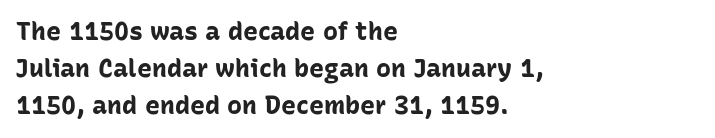
The image shows 25 px bold type, upright; set left-aligned, normal line spacing (1.49x), normal letter spacing, not underlined.
